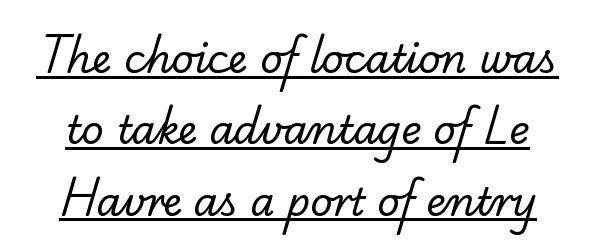
Has an underline been added? It has. Reading down the block, each line starts at a different indent, mirrored at its end. The face used here is proportionally spaced, like ordinary book or web type.
